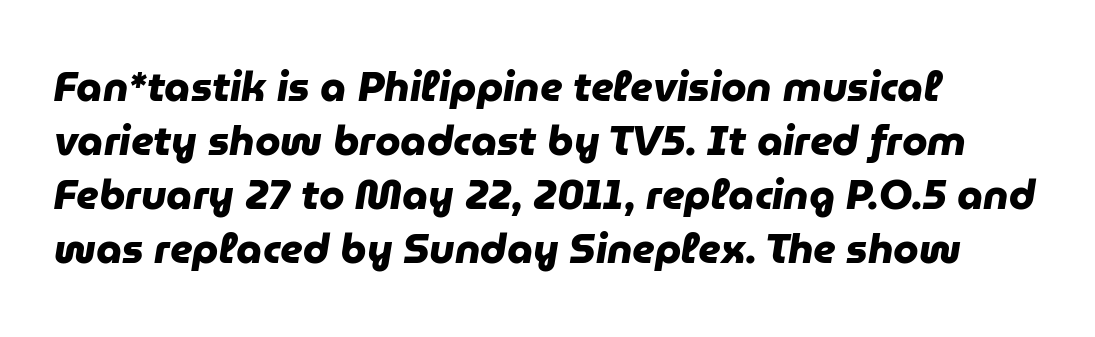
The image shows 41 px heavy sans-serif type; set left-aligned, normal line spacing (1.32x), normal letter spacing, not underlined; low stroke contrast and a medium x-height.
